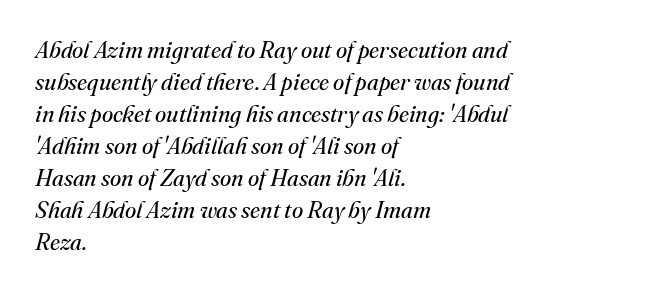
{"italic": "yes", "lean": "right", "slant_degrees": 16, "bold": "no", "underline": "no", "align": "left", "line_spacing": "normal", "line_spacing_ratio": 1.39, "letter_spacing": "normal", "letter_spacing_em": 0.0, "glyph_px": 23}
